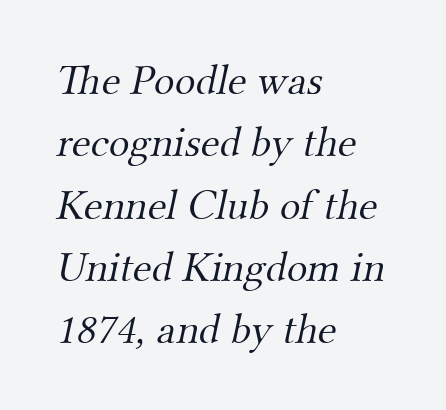
Q: Is the text bold? A: No.
Q: Is the typeface a serif or a sans-serif typeface? A: Serif.
Q: Is the text underlined? A: No.
Q: How is the paragraph aligned? A: Left-aligned.
Q: Is the spacing between letters normal or unusually wide? A: Normal.
Q: Is the spacing between lines tight, normal or loose? A: Normal.
Q: Width (condensed, normal, or wide)? A: Normal.
Q: Stroke contrast? A: Medium.
Q: x-height? A: Small.
Q: Monospaced? A: No.
